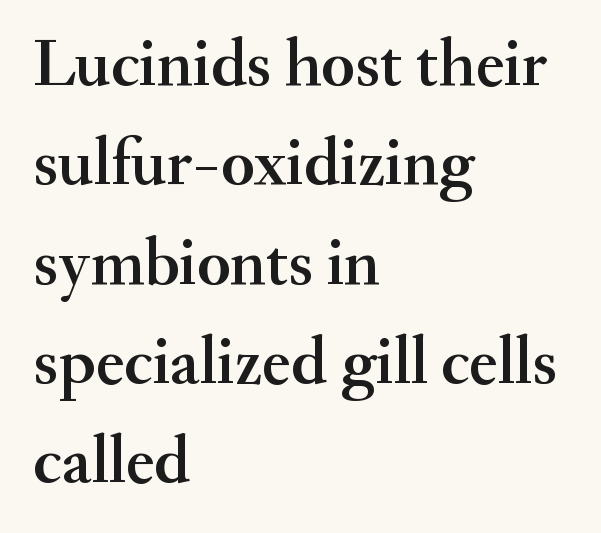
The image shows 68 px serif type, upright; set left-aligned, normal line spacing (1.46x), normal letter spacing, not underlined; medium stroke contrast and a small x-height.
